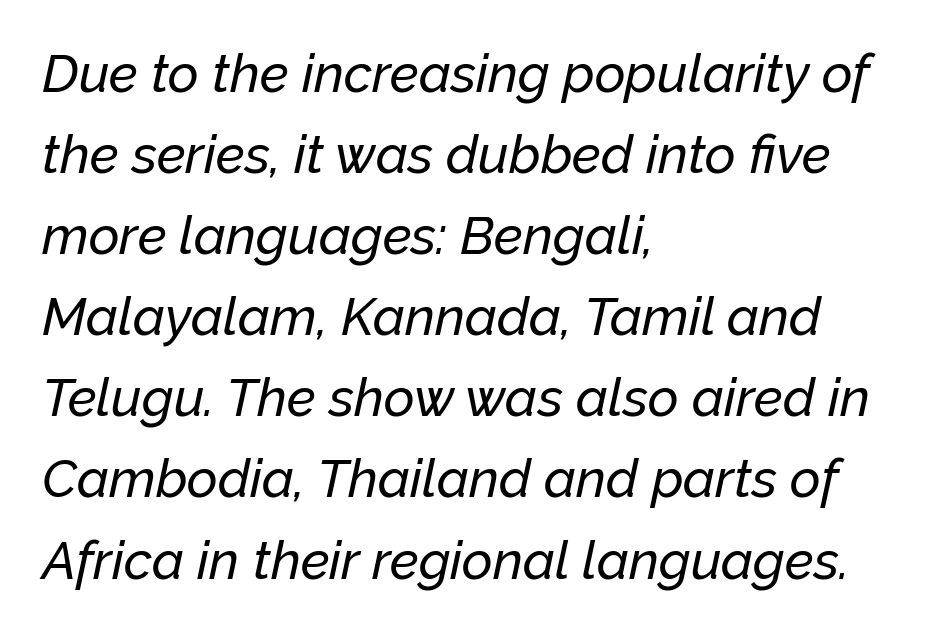
The tracking reads as untouched default to a designer's eye. Line starts are locked; line ends wander. Descender tails drop into unmarked territory. Italic? Definitely — the glyphs are oblique. How would I describe the line gaps? Plain and ordinary.
